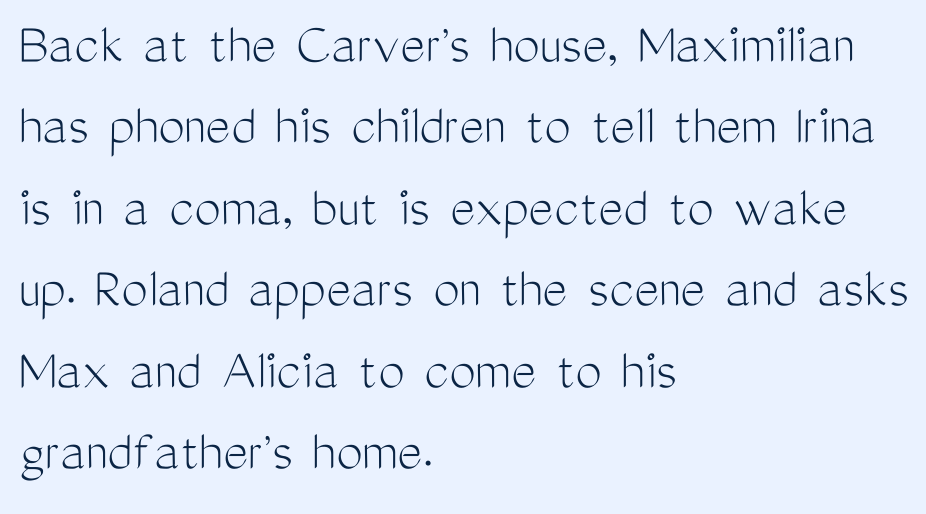
{"serif": "no", "italic": "no", "bold": "no", "weight": "light", "width": "condensed", "stroke_contrast": "medium", "x_height": "medium", "monospaced": "no", "underline": "no", "align": "left", "line_spacing": "normal", "line_spacing_ratio": 1.38, "letter_spacing": "normal", "letter_spacing_em": 0.0, "glyph_px": 59}
